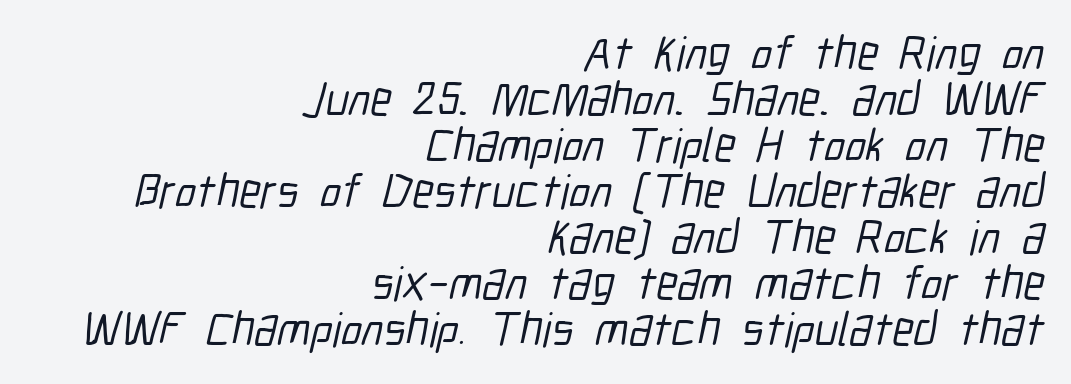
The image shows 48 px condensed sans-serif type; set right-aligned, tight line spacing (0.96x), normal letter spacing, not underlined; low stroke contrast and a medium x-height.
